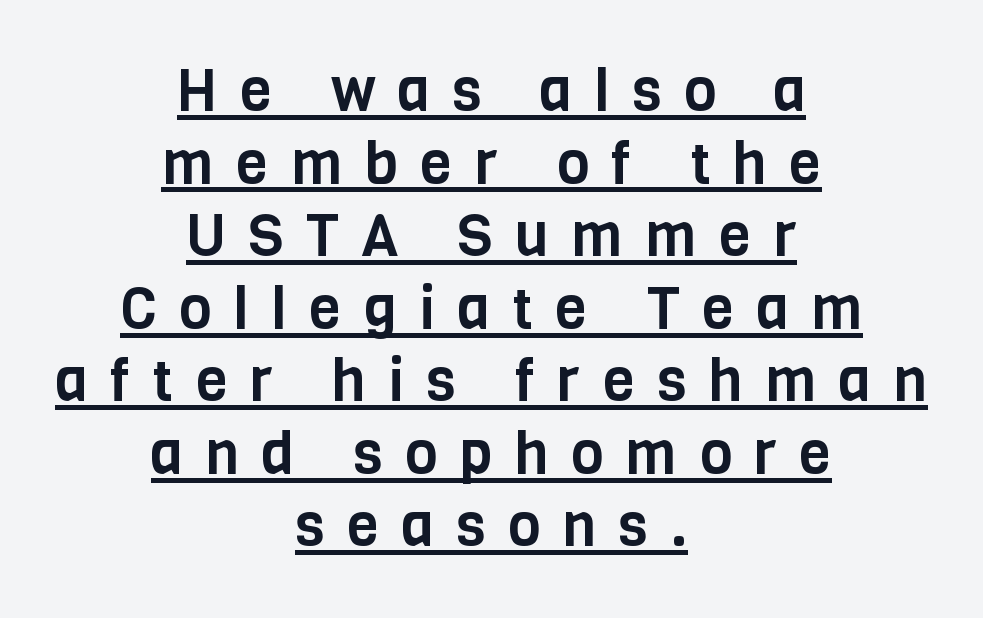
Q: Is the text italic (slanted)? A: No, it is upright.
Q: Is the typeface a serif or a sans-serif typeface? A: Sans-serif.
Q: Is the text underlined? A: Yes.
Q: How is the paragraph aligned? A: Centered.
Q: Is the spacing between letters normal or unusually wide? A: Unusually wide.
Q: Width (condensed, normal, or wide)? A: Condensed.
Q: Stroke contrast? A: Low.
Q: x-height? A: Large.
Q: Monospaced? A: No.
